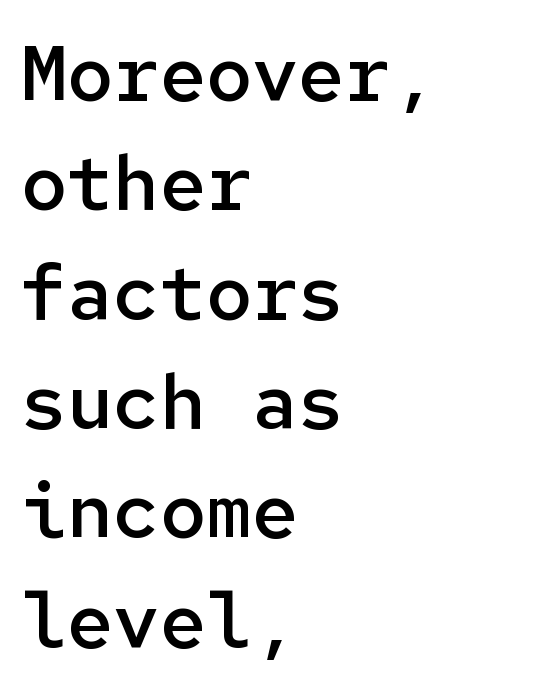
The rendering uses a moderate line-height, typical for paragraphs. Any mark beneath the type? The region is blank. Type style note: lacks serifs. This sample uses plain, unmodified letter spacing. Each glyph is drawn with semibold strokes, heavier than normal yet not fully bold. The axis of the letterforms is exactly vertical.
